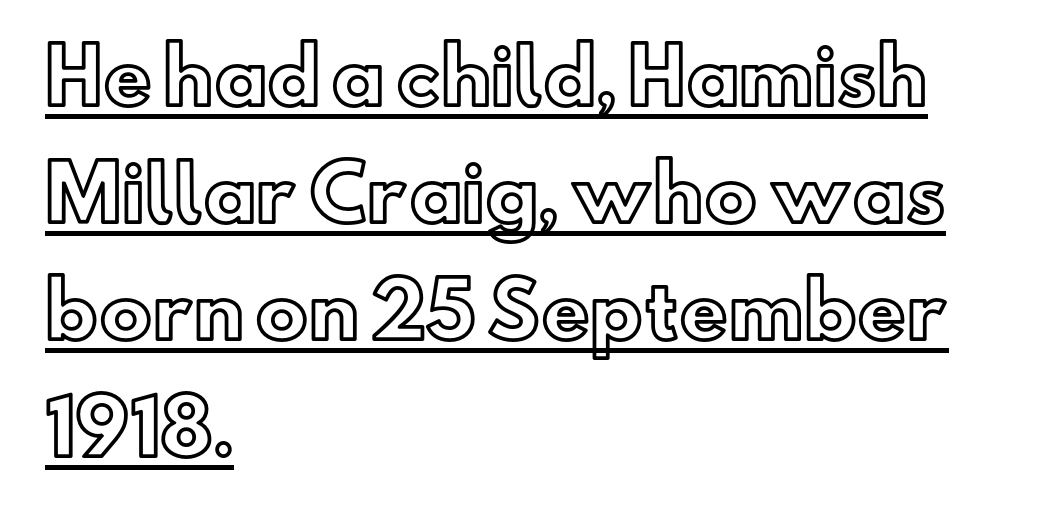
Q: Is the text italic (slanted)? A: No, it is upright.
Q: Is the text underlined? A: Yes.
Q: How is the paragraph aligned? A: Left-aligned.
Q: Is the spacing between letters normal or unusually wide? A: Normal.
Q: Is the spacing between lines tight, normal or loose? A: Normal.
Q: Width (condensed, normal, or wide)? A: Normal.
Q: x-height? A: Small.
Q: Monospaced? A: No.
